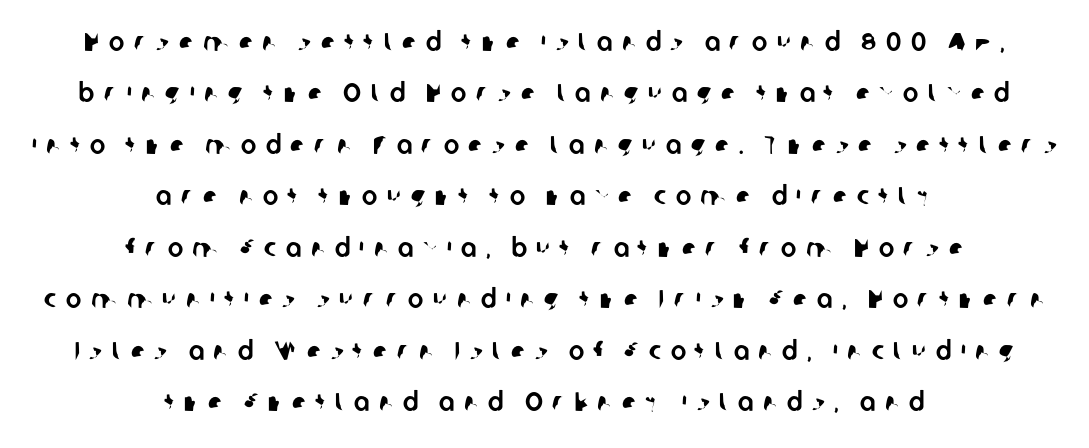
Q: Is the text underlined? A: No.
Q: How is the paragraph aligned? A: Centered.
Q: Is the spacing between letters normal or unusually wide? A: Unusually wide.
Q: Is the spacing between lines tight, normal or loose? A: Loose.
